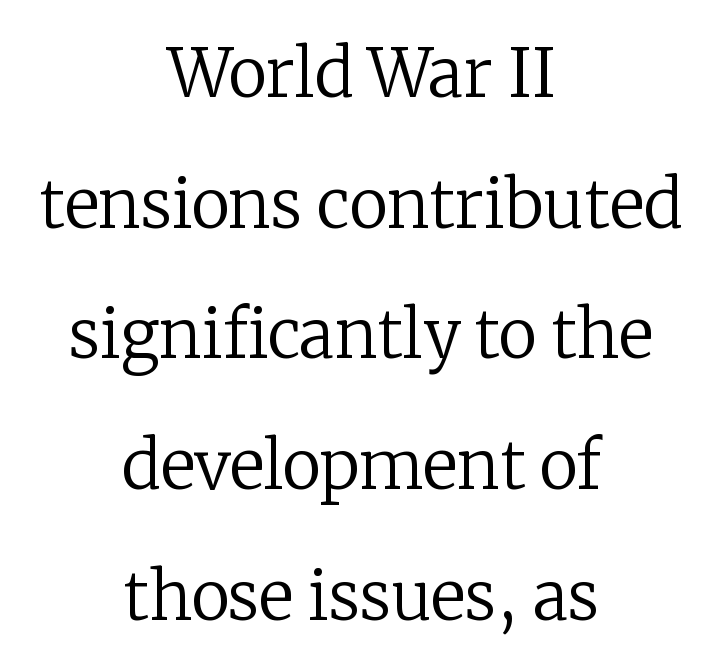
The image shows 66 px regular-weight serif type, upright; set centered, loose line spacing (1.98x), normal letter spacing, not underlined; low stroke contrast and a medium x-height.
